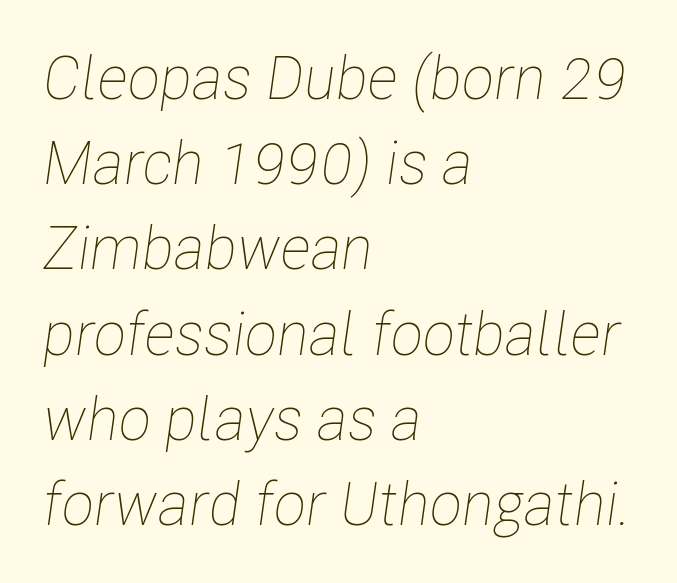
Q: Is the text bold? A: No.
Q: Is the text italic (slanted)? A: Yes, it leans right by about 8 degrees.
Q: Is the text underlined? A: No.
Q: How is the paragraph aligned? A: Left-aligned.
Q: Is the spacing between letters normal or unusually wide? A: Normal.
Q: Is the spacing between lines tight, normal or loose? A: Normal.
Q: Width (condensed, normal, or wide)? A: Condensed.
Q: Stroke contrast? A: Low.
Q: x-height? A: Medium.
Q: Monospaced? A: No.
